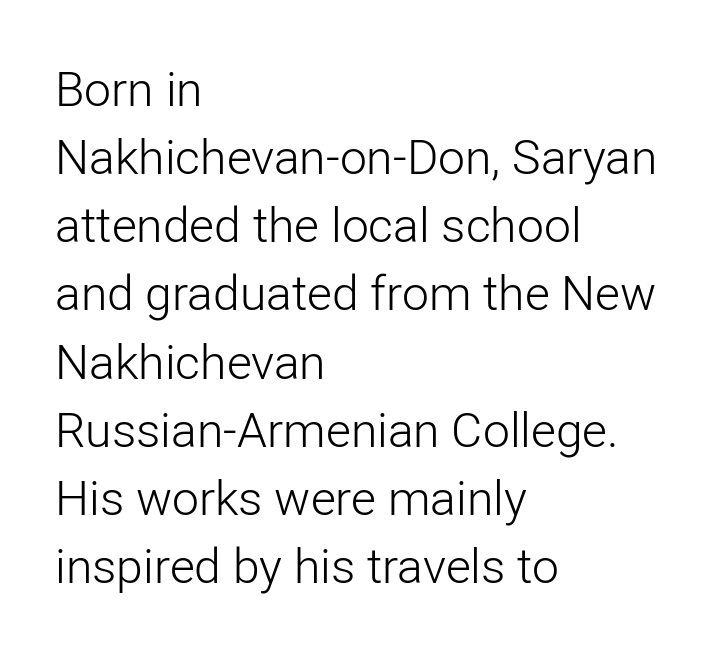
Q: Is the text bold? A: No.
Q: Is the text italic (slanted)? A: No, it is upright.
Q: Is the typeface a serif or a sans-serif typeface? A: Sans-serif.
Q: Is the text underlined? A: No.
Q: How is the paragraph aligned? A: Left-aligned.
Q: Is the spacing between letters normal or unusually wide? A: Normal.
Q: Is the spacing between lines tight, normal or loose? A: Normal.
Q: Width (condensed, normal, or wide)? A: Normal.
Q: Stroke contrast? A: Low.
Q: x-height? A: Medium.
Q: Monospaced? A: No.
